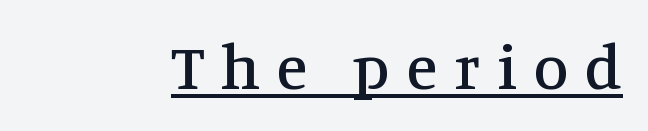
Q: Is the text italic (slanted)? A: No, it is upright.
Q: Is the typeface a serif or a sans-serif typeface? A: Serif.
Q: Is the text underlined? A: Yes.
Q: Is the spacing between letters normal or unusually wide? A: Unusually wide.
Q: Width (condensed, normal, or wide)? A: Normal.
Q: Stroke contrast? A: Medium.
Q: x-height? A: Large.
Q: Monospaced? A: No.
